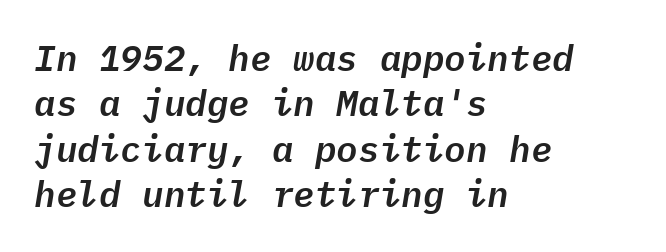
{"italic": "yes", "lean": "right", "slant_degrees": 9, "width": "normal", "stroke_contrast": "low", "x_height": "medium", "monospaced": "yes", "underline": "no", "align": "left", "line_spacing": "normal", "line_spacing_ratio": 1.26, "letter_spacing": "normal", "letter_spacing_em": 0.0, "glyph_px": 36}
